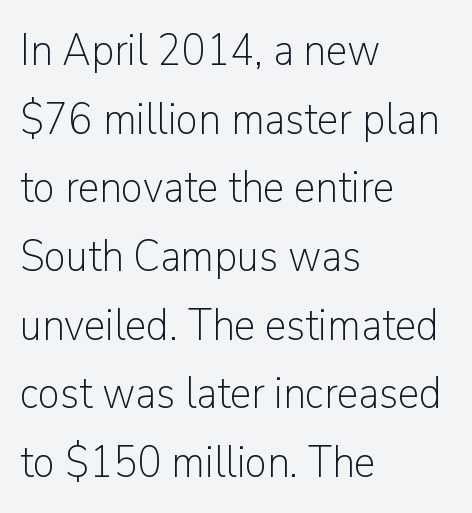
{"serif": "no", "italic": "no", "bold": "no", "weight": "light", "width": "normal", "stroke_contrast": "low", "x_height": "medium", "monospaced": "no", "underline": "no", "align": "left", "line_spacing": "normal", "line_spacing_ratio": 1.56, "letter_spacing": "normal", "letter_spacing_em": 0.0, "glyph_px": 44}
